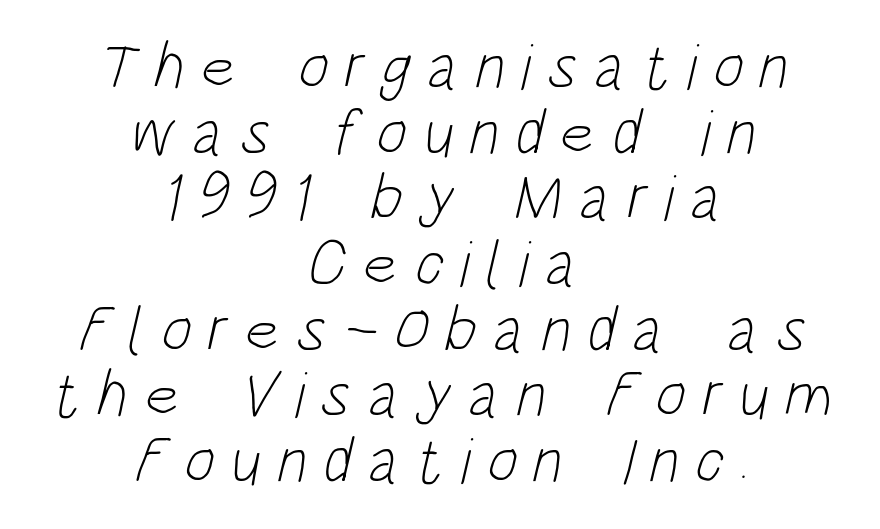
Q: Is the text bold? A: No.
Q: Is the typeface a serif or a sans-serif typeface? A: Sans-serif.
Q: Is the text underlined? A: No.
Q: How is the paragraph aligned? A: Centered.
Q: Is the spacing between letters normal or unusually wide? A: Unusually wide.
Q: Is the spacing between lines tight, normal or loose? A: Tight.
Q: Width (condensed, normal, or wide)? A: Condensed.
Q: Stroke contrast? A: Low.
Q: x-height? A: Large.
Q: Monospaced? A: No.
